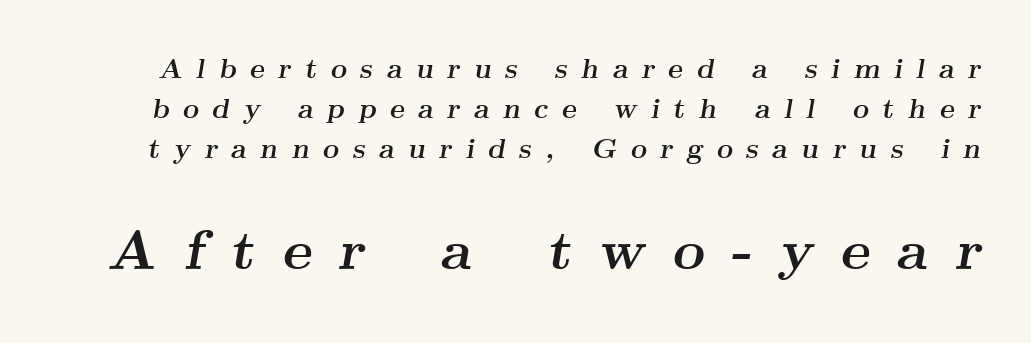
The image shows 56 px semibold, wide serif type, italic (leaning right); set normal line spacing (1.43x), unusually wide letter spacing (+0.48 em), not underlined; the second (bottom) block is 2.0x larger; medium stroke contrast and a small x-height.
